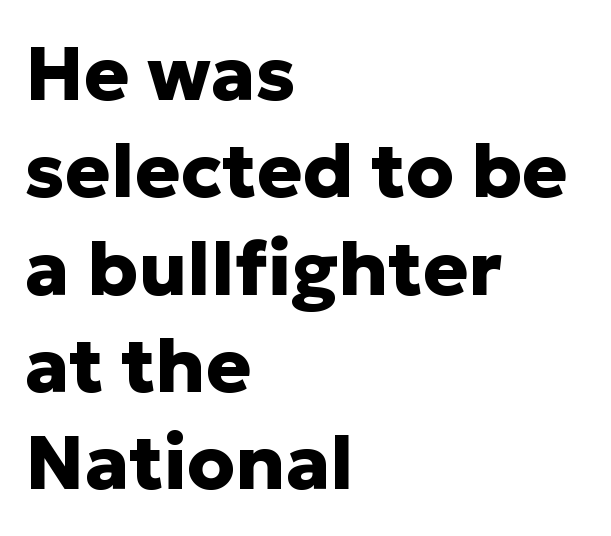
{"serif": "no", "italic": "no", "bold": "yes", "weight": "heavy", "width": "normal", "stroke_contrast": "low", "x_height": "medium", "monospaced": "no", "underline": "no", "align": "left", "line_spacing": "normal", "line_spacing_ratio": 1.28, "letter_spacing": "normal", "letter_spacing_em": 0.0, "glyph_px": 76}
